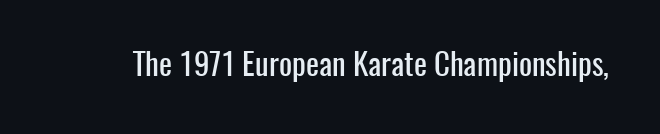
Note the varied advance widths — an 'i' is clearly narrower than an 'm'. Clear beneath every line of the passage. These lines keep a tight, regular rhythm from letter to letter. This is roman type, the default non-slanted kind.
